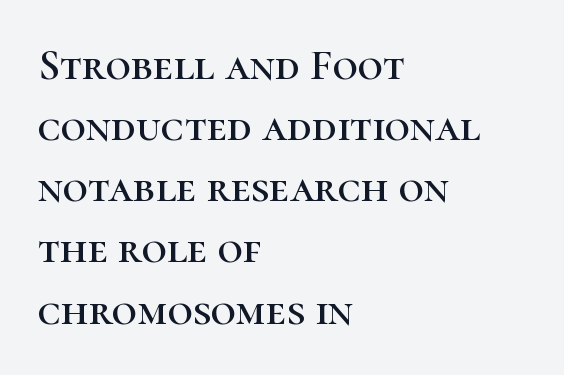
{"serif": "yes", "italic": "no", "width": "normal", "stroke_contrast": "high", "x_height": "medium", "monospaced": "no", "underline": "no", "align": "left", "line_spacing": "normal", "line_spacing_ratio": 1.39, "letter_spacing": "normal", "letter_spacing_em": 0.0, "glyph_px": 44}
